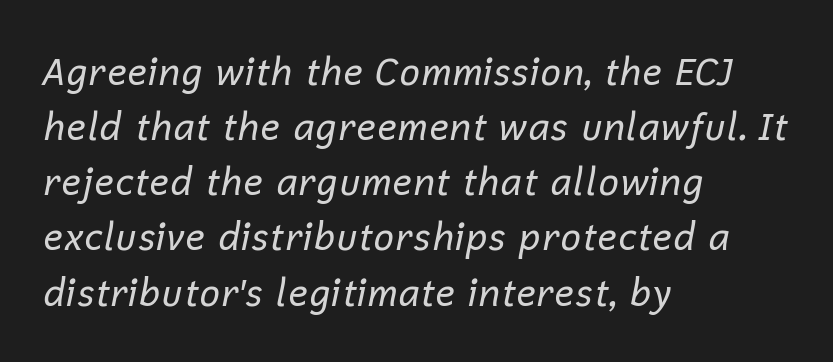
{"italic": "yes", "lean": "right", "slant_degrees": 12, "bold": "no", "weight": "regular", "width": "normal", "stroke_contrast": "low", "x_height": "medium", "monospaced": "no", "underline": "no", "align": "left", "line_spacing": "normal", "line_spacing_ratio": 1.49, "letter_spacing": "normal", "letter_spacing_em": 0.0, "glyph_px": 37}
